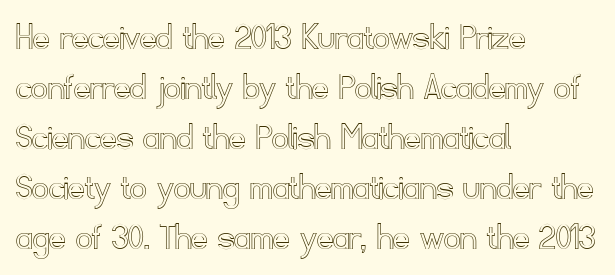
{"italic": "no", "width": "normal", "x_height": "small", "monospaced": "no", "underline": "no", "align": "left", "line_spacing": "normal", "line_spacing_ratio": 1.25, "letter_spacing": "normal", "letter_spacing_em": 0.0, "glyph_px": 40}
